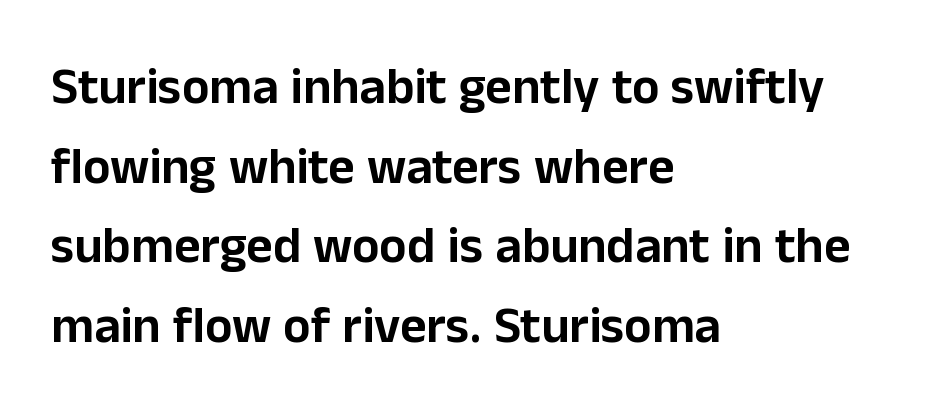
Q: Is the text italic (slanted)? A: No, it is upright.
Q: Is the typeface a serif or a sans-serif typeface? A: Sans-serif.
Q: Is the text underlined? A: No.
Q: How is the paragraph aligned? A: Left-aligned.
Q: Is the spacing between letters normal or unusually wide? A: Normal.
Q: Is the spacing between lines tight, normal or loose? A: Normal.
Q: Width (condensed, normal, or wide)? A: Normal.
Q: Stroke contrast? A: Low.
Q: x-height? A: Medium.
Q: Monospaced? A: No.
